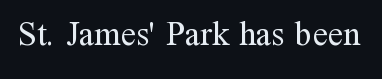
Think of a printed novel: that variable character pitch is what you see here. Classification — serif. Italic: no, the glyphs are upright roman. The weight tops out at a normal text grade. The strip under each line holds only bare page.
